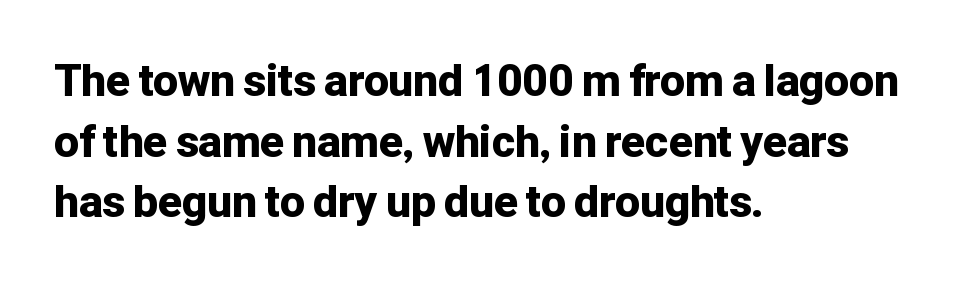
The image shows 44 px bold sans-serif type, upright; set left-aligned, normal line spacing (1.38x), normal letter spacing, not underlined; low stroke contrast and a medium x-height.
